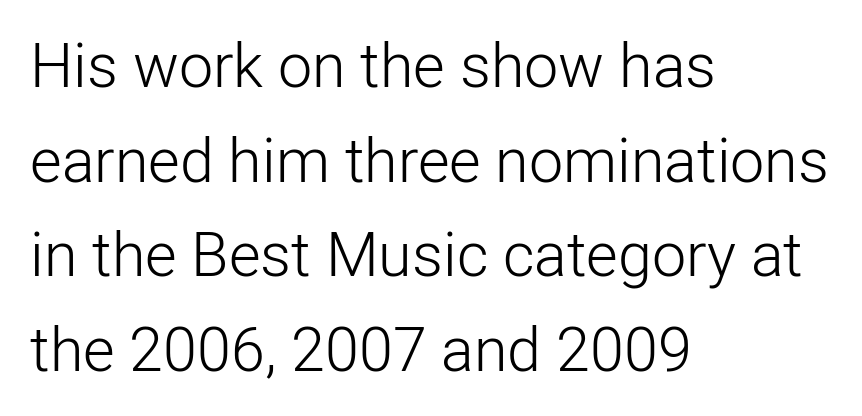
The image shows 61 px light sans-serif type, upright; set left-aligned, normal line spacing (1.55x), normal letter spacing, not underlined; low stroke contrast and a medium x-height.
